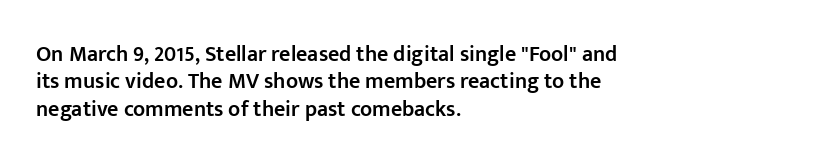
The image shows 22 px text type, upright; set left-aligned, normal line spacing (1.25x), normal letter spacing, not underlined.
